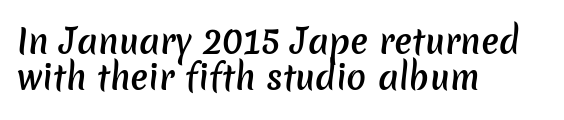
The sample has been set in demibold, a notch under bold. A bare baseline throughout the passage. The text block is weighted toward the left margin, trailing off unevenly rightward. Character widths vary here, with narrow letters taking less room than wide ones. The designer dialed line spacing down below the default. Grotesque or geometric, the face here clearly has no serifs.
